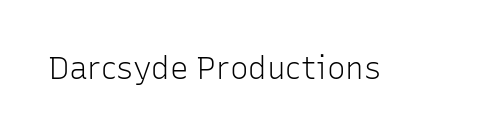
Q: Is the text bold? A: No.
Q: Is the text italic (slanted)? A: No, it is upright.
Q: Is the typeface a serif or a sans-serif typeface? A: Sans-serif.
Q: Is the text underlined? A: No.
Q: Is the spacing between letters normal or unusually wide? A: Normal.
Q: Width (condensed, normal, or wide)? A: Normal.
Q: Stroke contrast? A: Low.
Q: x-height? A: Medium.
Q: Monospaced? A: No.
